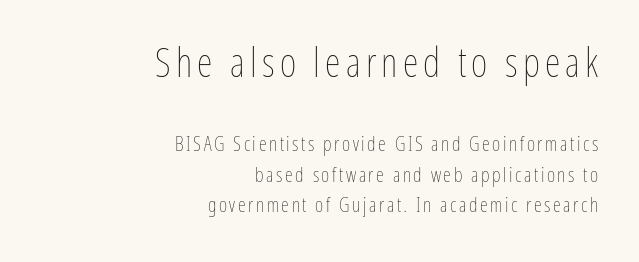
{"italic": "no", "bold": "no", "weight": "thin", "width": "condensed", "stroke_contrast": "low", "x_height": "medium", "monospaced": "no", "underline": "no", "align": "right", "line_spacing": "normal", "line_spacing_ratio": 1.51, "larger_block": "first", "size_ratio": 2.0, "glyph_px": 40}
